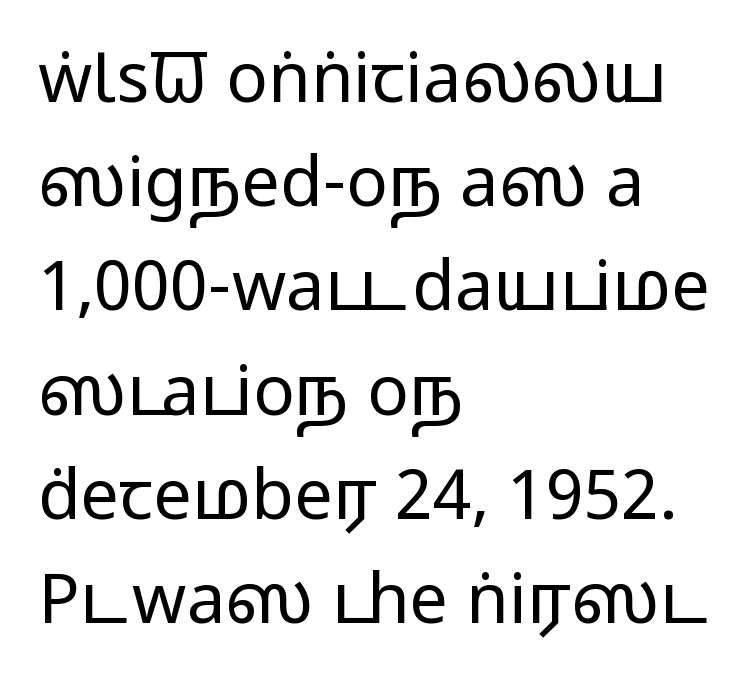
{"serif": "no", "italic": "no", "bold": "no", "weight": "regular", "width": "wide", "stroke_contrast": "low", "x_height": "medium", "monospaced": "no", "underline": "no", "align": "left", "line_spacing": "normal", "line_spacing_ratio": 1.51, "letter_spacing": "normal", "letter_spacing_em": 0.0, "glyph_px": 69}
